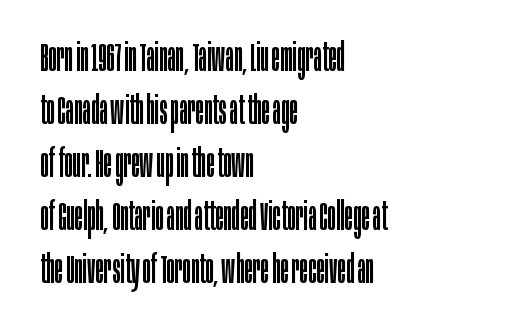
Q: Is the text bold? A: No.
Q: Is the text italic (slanted)? A: No, it is upright.
Q: Is the typeface a serif or a sans-serif typeface? A: Sans-serif.
Q: Is the text underlined? A: No.
Q: How is the paragraph aligned? A: Left-aligned.
Q: Is the spacing between letters normal or unusually wide? A: Normal.
Q: Is the spacing between lines tight, normal or loose? A: Normal.
Q: Width (condensed, normal, or wide)? A: Condensed.
Q: Stroke contrast? A: Low.
Q: x-height? A: Large.
Q: Monospaced? A: No.
